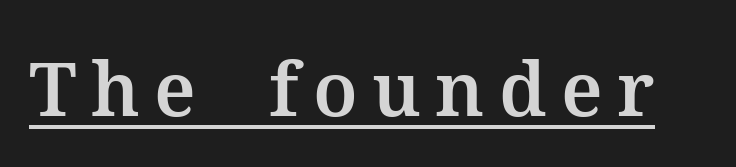
The lettering holds an erect, upright posture throughout. A continuous stroke trails under the words, as in a hyperlink. Classification — serif. Proportional: the letters do not fall into vertical columns.
